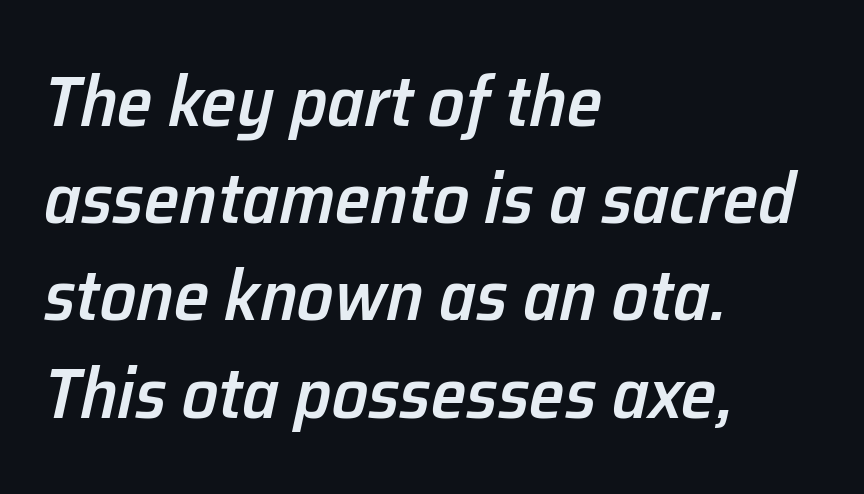
Q: Is the text bold? A: Semi-bold.
Q: Is the text italic (slanted)? A: Yes, it leans right by about 12 degrees.
Q: Is the text underlined? A: No.
Q: How is the paragraph aligned? A: Left-aligned.
Q: Is the spacing between letters normal or unusually wide? A: Normal.
Q: Is the spacing between lines tight, normal or loose? A: Normal.
Q: Width (condensed, normal, or wide)? A: Normal.
Q: Stroke contrast? A: Low.
Q: x-height? A: Medium.
Q: Monospaced? A: No.
